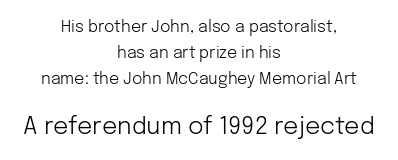
Q: Is the text bold? A: No.
Q: Is the text italic (slanted)? A: No, it is upright.
Q: Is the text underlined? A: No.
Q: How is the paragraph aligned? A: Centered.
Q: Is the spacing between letters normal or unusually wide? A: Normal.
Q: Is the spacing between lines tight, normal or loose? A: Normal.
Q: Which block of text is set in a larger size, the first (top) or the second (bottom)? A: The second (bottom) one.
